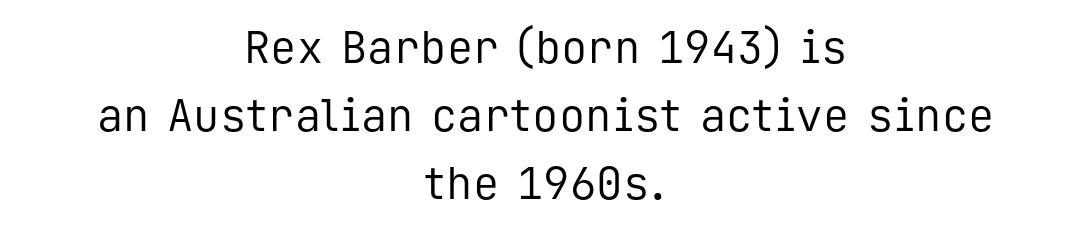
Summary of vertical rhythm: regular, with standard interline spacing. The space directly below the letters is spotless. Every stem runs plumb, perpendicular to the baseline. These lines are centered, leaving both edges ragged.
